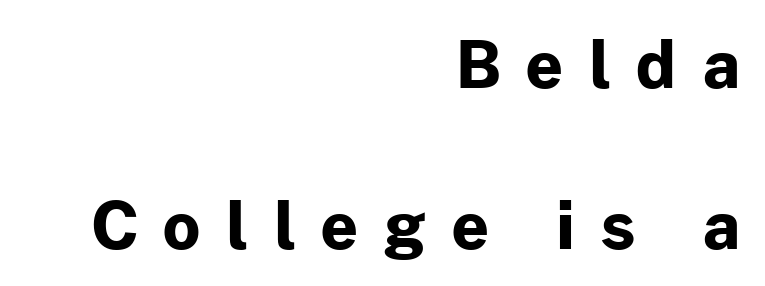
The letters advance in unequal steps, a hallmark of proportional type. The specimen reads as upright at a glance. Widely set lines give the paragraph a tall, airy silhouette. Stroke terminals: plain, sans-serif. The passage shown is emphatically bold. Any mark beneath the type? The region is blank.
